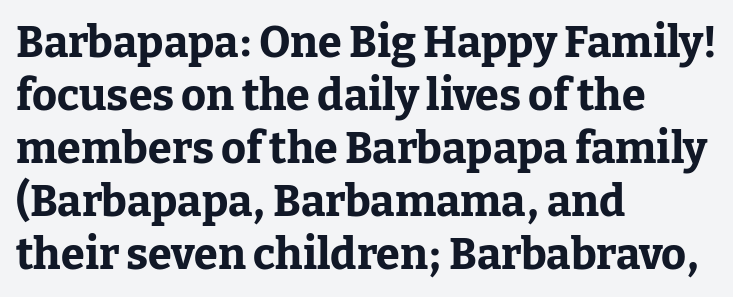
{"serif": "yes", "italic": "no", "bold": "yes", "weight": "bold", "width": "normal", "stroke_contrast": "low", "x_height": "medium", "monospaced": "no", "underline": "no", "align": "left", "line_spacing_ratio": 1.23, "letter_spacing": "normal", "letter_spacing_em": 0.0, "glyph_px": 43}
